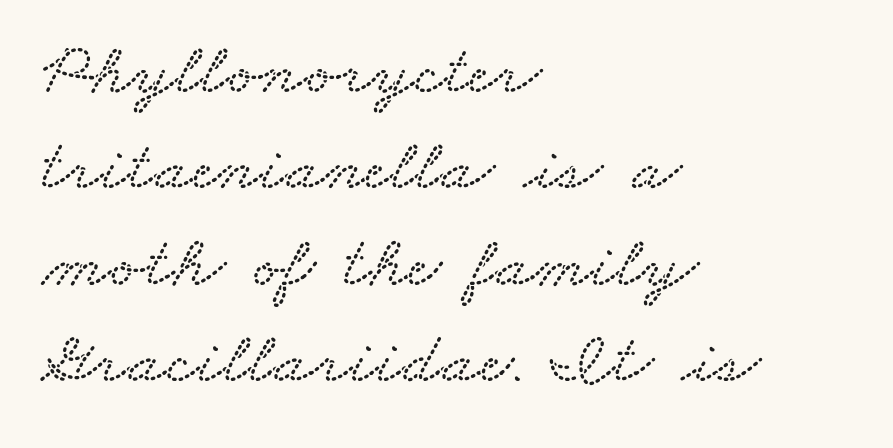
The image shows 73 px wide type; set left-aligned, normal line spacing (1.32x), normal letter spacing, not underlined; low stroke contrast and a small x-height.
